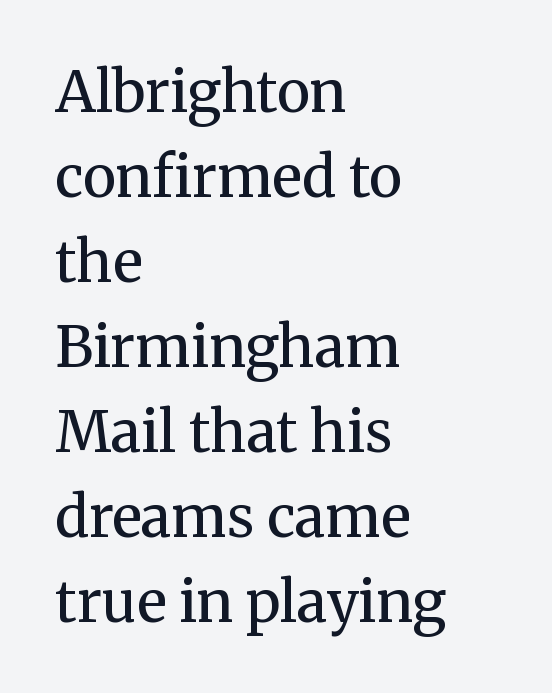
Q: Is the text bold? A: No.
Q: Is the text italic (slanted)? A: No, it is upright.
Q: Is the typeface a serif or a sans-serif typeface? A: Serif.
Q: Is the text underlined? A: No.
Q: How is the paragraph aligned? A: Left-aligned.
Q: Is the spacing between letters normal or unusually wide? A: Normal.
Q: Is the spacing between lines tight, normal or loose? A: Normal.
Q: Width (condensed, normal, or wide)? A: Normal.
Q: Stroke contrast? A: Medium.
Q: x-height? A: Medium.
Q: Monospaced? A: No.
